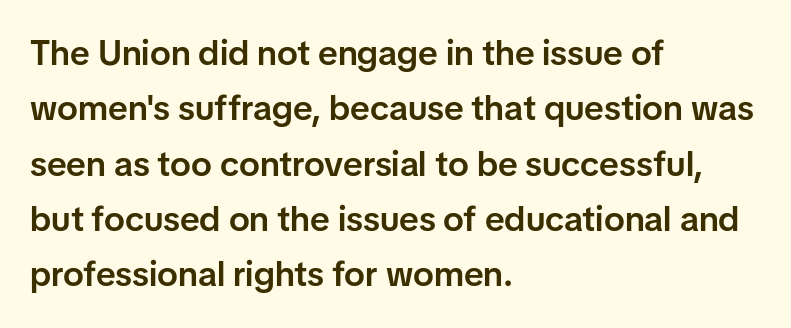
Q: Is the text bold? A: Semi-bold.
Q: Is the text italic (slanted)? A: No, it is upright.
Q: Is the typeface a serif or a sans-serif typeface? A: Sans-serif.
Q: Is the text underlined? A: No.
Q: How is the paragraph aligned? A: Left-aligned.
Q: Is the spacing between letters normal or unusually wide? A: Normal.
Q: Is the spacing between lines tight, normal or loose? A: Normal.
Q: Width (condensed, normal, or wide)? A: Normal.
Q: Stroke contrast? A: Low.
Q: x-height? A: Medium.
Q: Monospaced? A: No.
